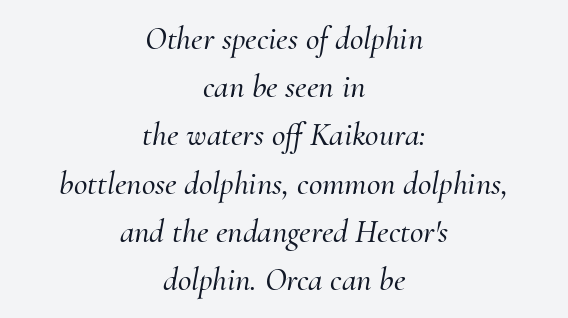
Q: Is the text italic (slanted)? A: Yes, it leans right by about 10 degrees.
Q: Is the typeface a serif or a sans-serif typeface? A: Serif.
Q: Is the text underlined? A: No.
Q: How is the paragraph aligned? A: Centered.
Q: Is the spacing between letters normal or unusually wide? A: Normal.
Q: Is the spacing between lines tight, normal or loose? A: Normal.
Q: Width (condensed, normal, or wide)? A: Normal.
Q: Stroke contrast? A: Medium.
Q: x-height? A: Small.
Q: Monospaced? A: No.
